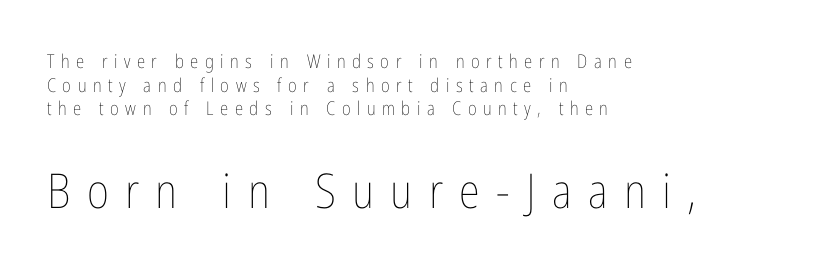
The image shows 48 px thin, condensed type, upright; set left-aligned, line spacing 1.24x, unusually wide letter spacing (+0.34 em), not underlined; the second (bottom) block is 2.53x larger; low stroke contrast and a medium x-height.
